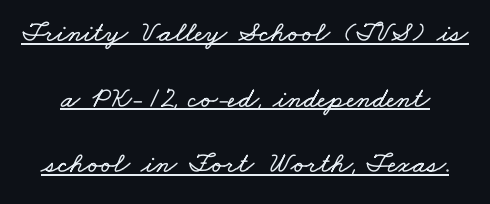
Rows of type keep a wide berth in the vertical direction. Spacing between characters is what you'd get straight out of the box. Each letter keeps its own natural width here, so spacing adapts to shape. Descenders here cross a horizontal rule under the line.
